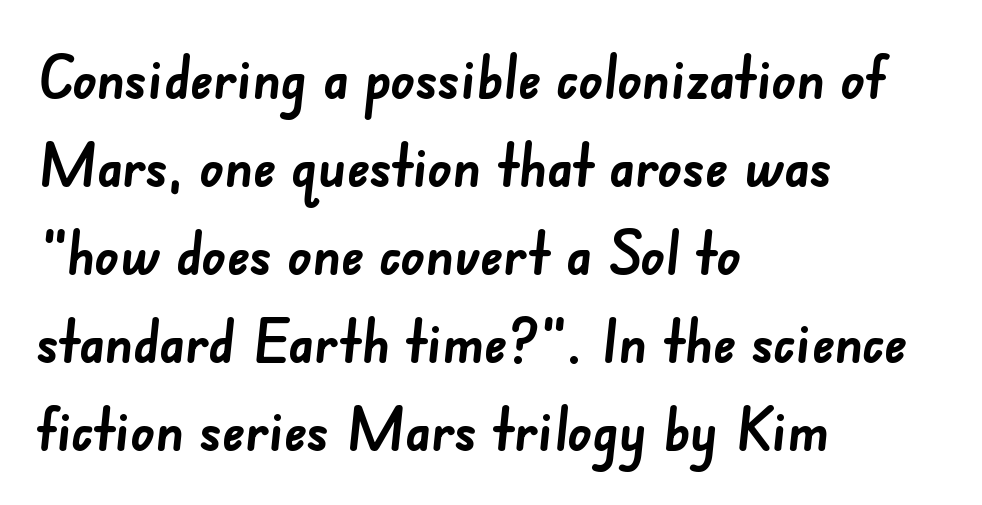
The image shows 59 px semibold sans-serif type; set left-aligned, normal line spacing (1.49x), normal letter spacing, not underlined; low stroke contrast and a small x-height.
